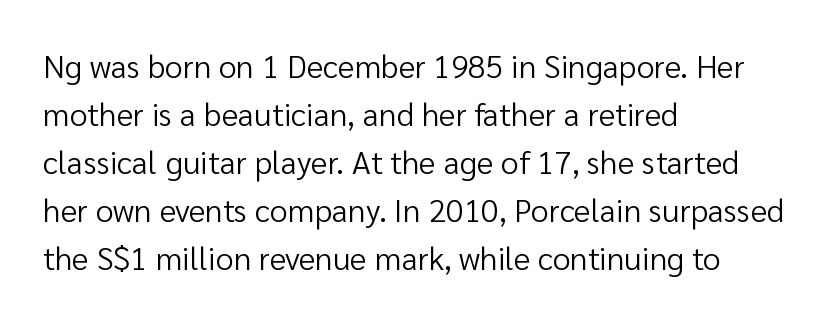
The image shows 32 px regular-weight sans-serif type, upright; set left-aligned, normal line spacing (1.5x), normal letter spacing, not underlined; low stroke contrast and a medium x-height.
